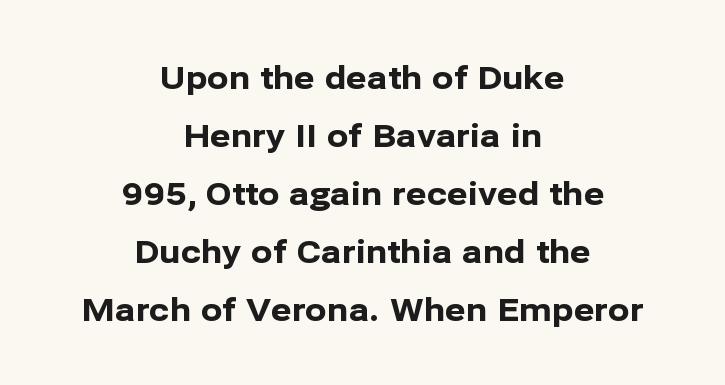
I'd call this a sans setting — the letters go barefoot. Typeset on center — no edge is straight. A typesetter would mark this as roman, not italic. Spacing verdict: proportional, widths tailored to each character.
